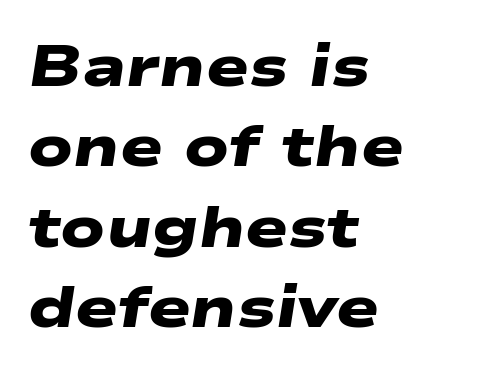
The image shows 57 px heavy, wide sans-serif type; set left-aligned, normal line spacing (1.41x), normal letter spacing, not underlined; low stroke contrast and a medium x-height.
